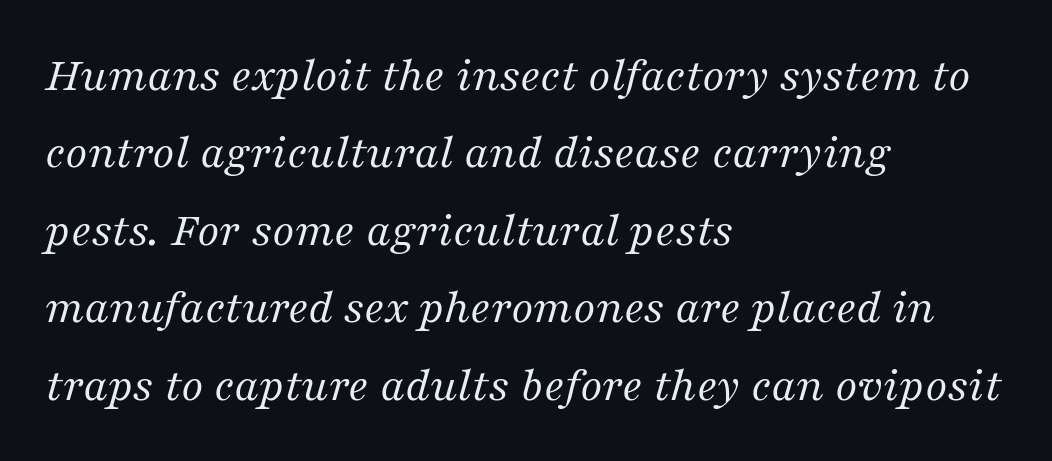
The image shows 50 px regular-weight serif type, italic (leaning right); set left-aligned, normal line spacing (1.55x), normal letter spacing, not underlined; medium stroke contrast and a medium x-height.
